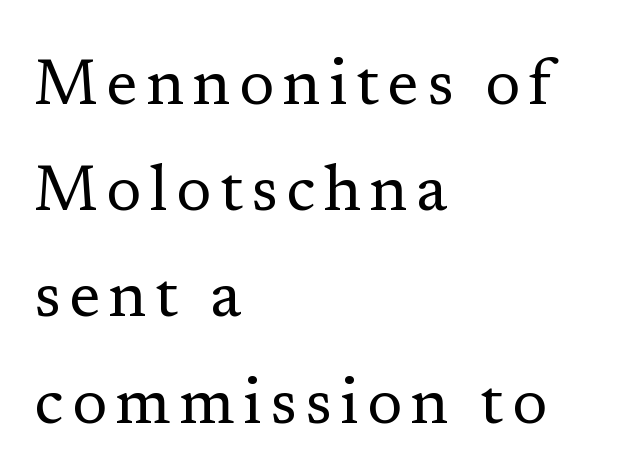
Check under the words: just untouched page. I'd call this a serif setting — the letters wear small feet. These lines are rendered in a variable-pitch font. Posture: vertical.
